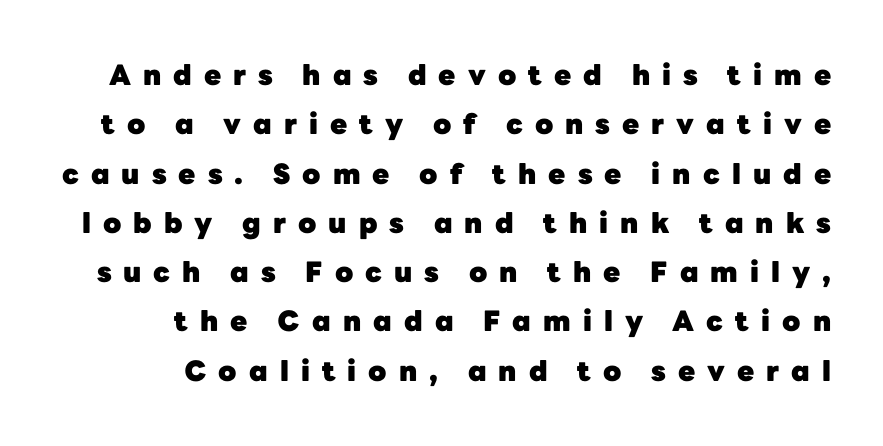
Q: Is the text bold? A: Yes.
Q: Is the text italic (slanted)? A: No, it is upright.
Q: Is the typeface a serif or a sans-serif typeface? A: Sans-serif.
Q: Is the text underlined? A: No.
Q: How is the paragraph aligned? A: Right-aligned.
Q: Is the spacing between letters normal or unusually wide? A: Unusually wide.
Q: Width (condensed, normal, or wide)? A: Normal.
Q: Stroke contrast? A: Low.
Q: x-height? A: Medium.
Q: Monospaced? A: No.
